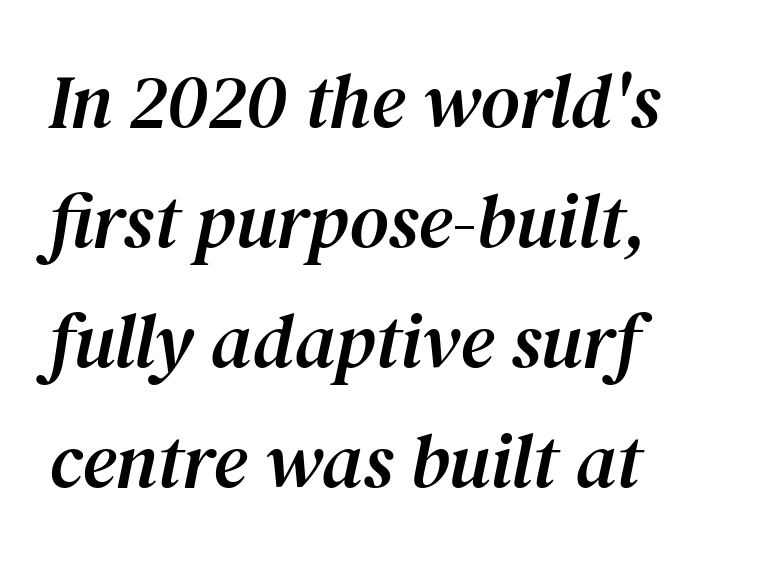
Q: Is the text italic (slanted)? A: Yes, it leans right by about 12 degrees.
Q: Is the typeface a serif or a sans-serif typeface? A: Serif.
Q: Is the text underlined? A: No.
Q: How is the paragraph aligned? A: Left-aligned.
Q: Is the spacing between letters normal or unusually wide? A: Normal.
Q: Is the spacing between lines tight, normal or loose? A: Normal.
Q: Width (condensed, normal, or wide)? A: Normal.
Q: Stroke contrast? A: Medium.
Q: x-height? A: Medium.
Q: Monospaced? A: No.
